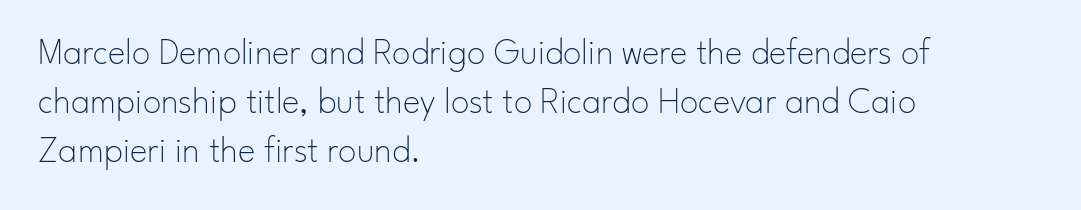
{"serif": "no", "italic": "no", "bold": "no", "weight": "thin", "width": "normal", "stroke_contrast": "low", "x_height": "small", "monospaced": "no", "underline": "no", "align": "left", "line_spacing": "normal", "line_spacing_ratio": 1.33, "letter_spacing": "normal", "letter_spacing_em": 0.0, "glyph_px": 37}
